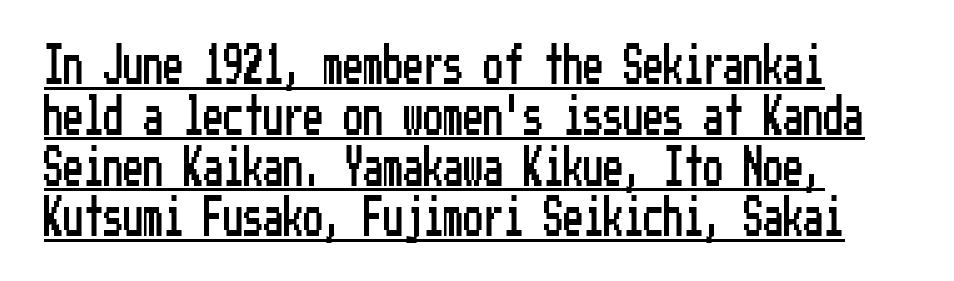
The image shows 40 px condensed sans-serif type, upright; set normal line spacing (1.27x), normal letter spacing, underlined; low stroke contrast and a medium x-height.
